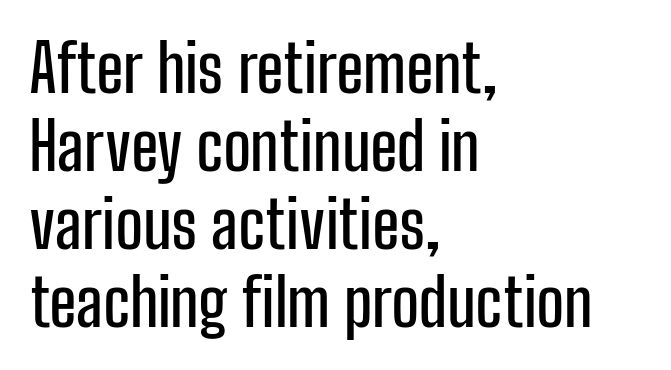
{"serif": "no", "italic": "no", "width": "condensed", "stroke_contrast": "low", "x_height": "medium", "monospaced": "no", "underline": "no", "align": "left", "line_spacing_ratio": 1.2, "letter_spacing": "normal", "letter_spacing_em": 0.0, "glyph_px": 65}
